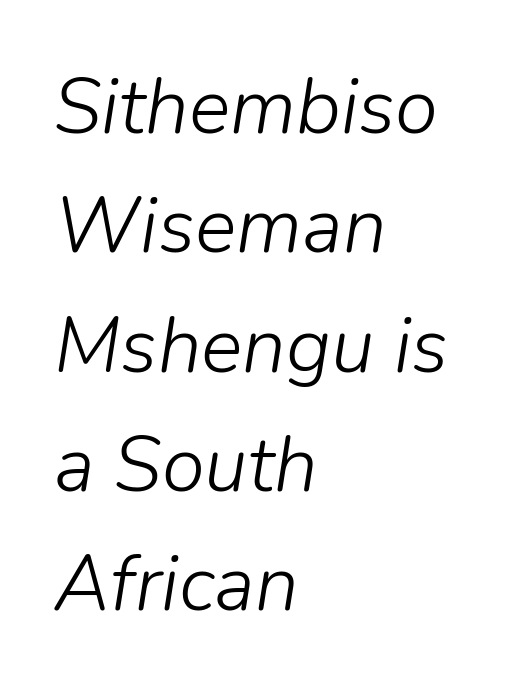
{"italic": "yes", "lean": "right", "slant_degrees": 9, "bold": "no", "weight": "light", "width": "normal", "stroke_contrast": "low", "x_height": "medium", "monospaced": "no", "underline": "no", "align": "left", "line_spacing": "normal", "line_spacing_ratio": 1.53, "letter_spacing": "normal", "letter_spacing_em": 0.0, "glyph_px": 78}
